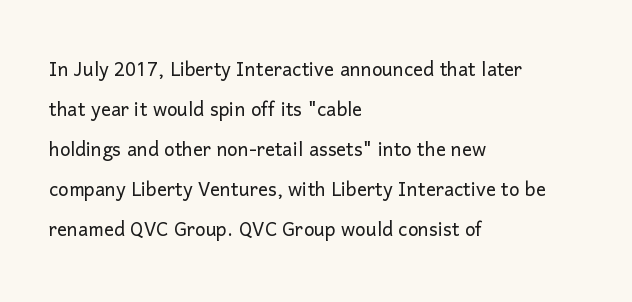
The image shows 25 px text type, upright; set left-aligned, normal line spacing (1.6x), normal letter spacing, not underlined.
